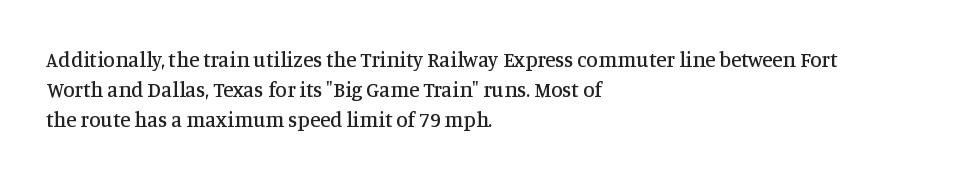
{"italic": "no", "underline": "no", "align": "left", "line_spacing": "normal", "line_spacing_ratio": 1.44, "letter_spacing": "normal", "letter_spacing_em": 0.0, "glyph_px": 21}
